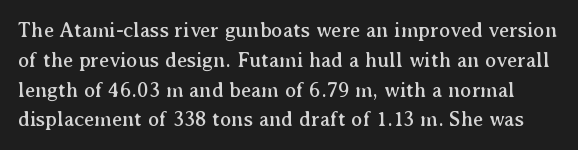
This rendering leaves character spacing at its baseline value. The font's upright variant was chosen for this text. Lines of text with bare space underneath. Leading: standard.
